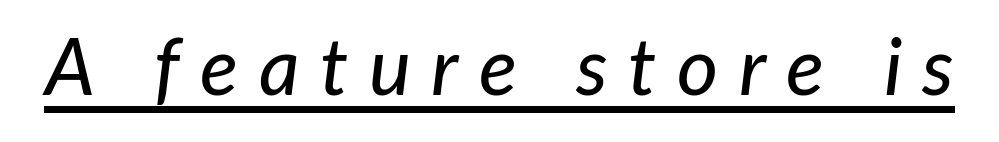
{"italic": "yes", "lean": "right", "slant_degrees": 7, "width": "normal", "stroke_contrast": "low", "x_height": "medium", "monospaced": "no", "underline": "yes", "letter_spacing": "wide", "letter_spacing_em": 0.26, "glyph_px": 79}
